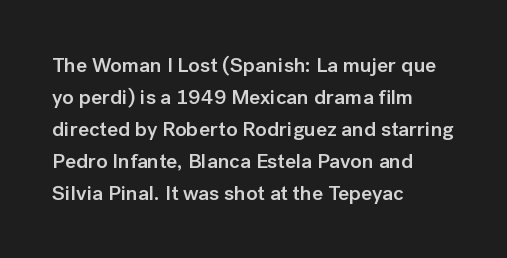
The image shows 21 px text type, upright; set left-aligned, normal line spacing (1.52x), normal letter spacing, not underlined.
